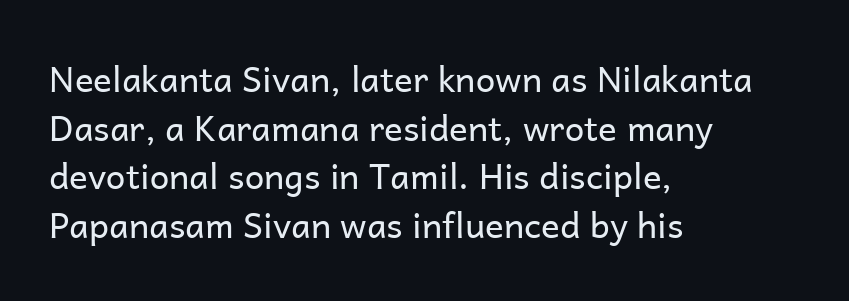
Q: Is the text bold? A: No.
Q: Is the text italic (slanted)? A: No, it is upright.
Q: Is the typeface a serif or a sans-serif typeface? A: Sans-serif.
Q: Is the text underlined? A: No.
Q: How is the paragraph aligned? A: Left-aligned.
Q: Is the spacing between letters normal or unusually wide? A: Normal.
Q: Is the spacing between lines tight, normal or loose? A: Normal.
Q: Width (condensed, normal, or wide)? A: Normal.
Q: Stroke contrast? A: Low.
Q: x-height? A: Medium.
Q: Monospaced? A: No.
